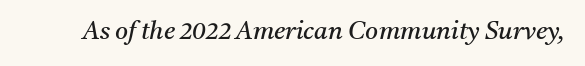
{"italic": "yes", "lean": "right", "slant_degrees": 11, "bold": "no", "underline": "no", "letter_spacing": "normal", "letter_spacing_em": 0.0, "glyph_px": 25}
